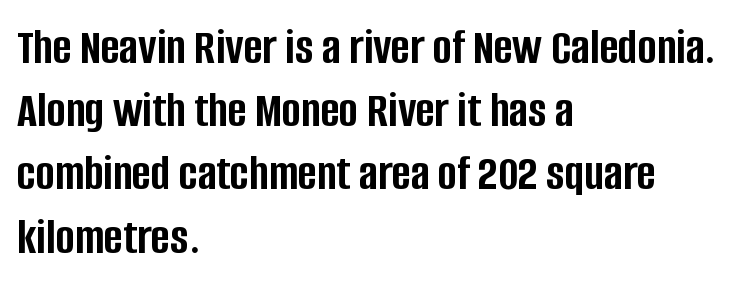
The image shows 51 px semibold, condensed sans-serif type, upright; set left-aligned, line spacing 1.24x, normal letter spacing, not underlined; low stroke contrast and a large x-height.
